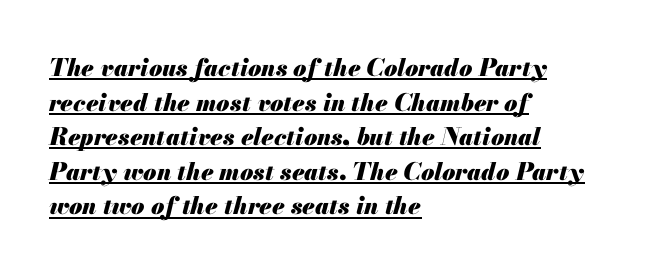
This is oblique type, the kind used for emphasis or titles. This sample carries an underscore along the baseline area. Horizontal alignment here is leftward, the default for most running prose. The typesetting leans heavy: a genuine bold.
